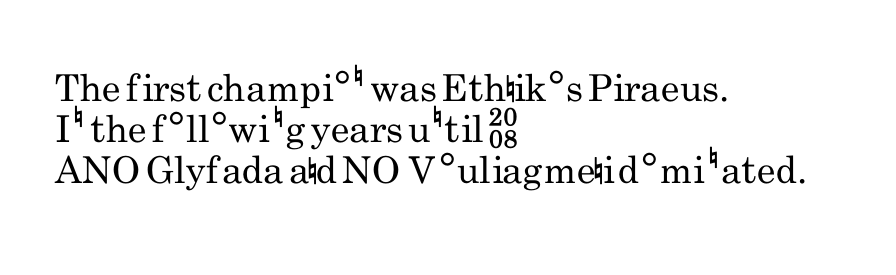
Q: Is the text bold? A: No.
Q: Is the text italic (slanted)? A: No, it is upright.
Q: Is the typeface a serif or a sans-serif typeface? A: Sans-serif.
Q: Is the text underlined? A: No.
Q: How is the paragraph aligned? A: Left-aligned.
Q: Is the spacing between letters normal or unusually wide? A: Normal.
Q: Is the spacing between lines tight, normal or loose? A: Tight.
Q: Width (condensed, normal, or wide)? A: Condensed.
Q: Stroke contrast? A: Low.
Q: x-height? A: Small.
Q: Monospaced? A: No.
